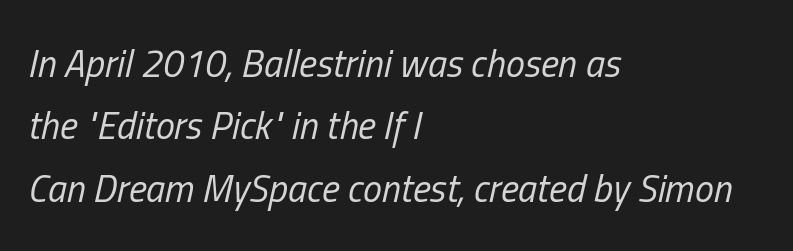
The image shows 38 px regular-weight, condensed type, italic (leaning right); set left-aligned, normal line spacing (1.64x), normal letter spacing, not underlined; low stroke contrast and a medium x-height.
